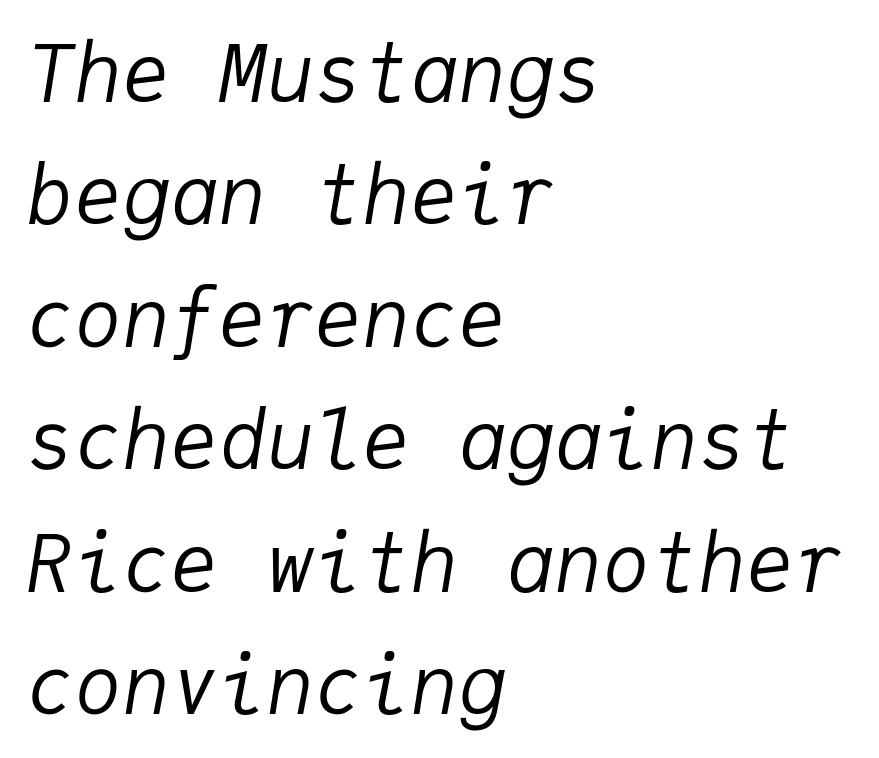
There is no visible air inserted between adjacent glyphs. Rendered with sloped, italic letterforms. Alignment: flush left. Stroke thickness stays within the range of a standard reading face or lighter. Interline gaps are of average width in this sample. Beneath every word, the page is bare.
